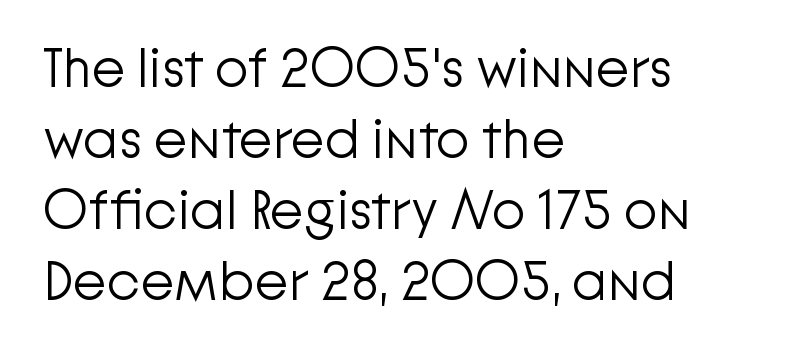
This is the regular roman posture of the typeface. The lines sit at an ordinary, default distance from one another. Quick note: underline off. The face used here is a sans, in the tradition of grotesques and geometrics. The passage shown is not bold in any degree. The passage shown is typed in a proportional face where columns would drift.
